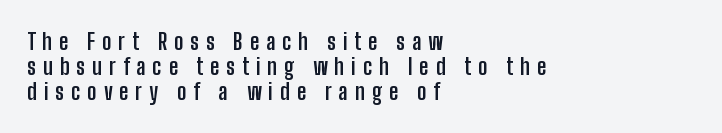
{"italic": "no", "bold": "yes", "underline": "no", "align": "left", "line_spacing": "tight", "line_spacing_ratio": 1.09, "letter_spacing": "wide", "letter_spacing_em": 0.3, "glyph_px": 23}
